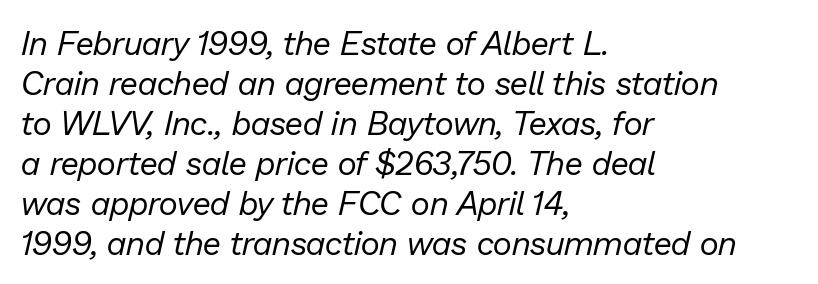
Q: Is the text bold? A: No.
Q: Is the text italic (slanted)? A: Yes, it leans right by about 13 degrees.
Q: Is the text underlined? A: No.
Q: How is the paragraph aligned? A: Left-aligned.
Q: Is the spacing between letters normal or unusually wide? A: Normal.
Q: Width (condensed, normal, or wide)? A: Normal.
Q: Stroke contrast? A: Low.
Q: x-height? A: Medium.
Q: Monospaced? A: No.
